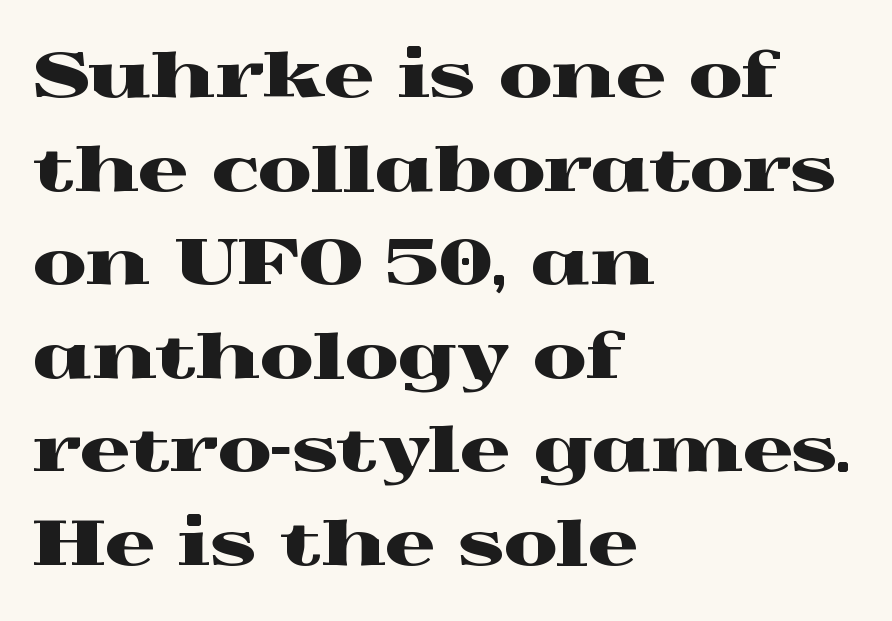
The lines are quadded left. The foot of each line stays bare and open. A normal amount of white space separates one row of letters from the next. Default kerning and tracking; the words read as compact shapes.
